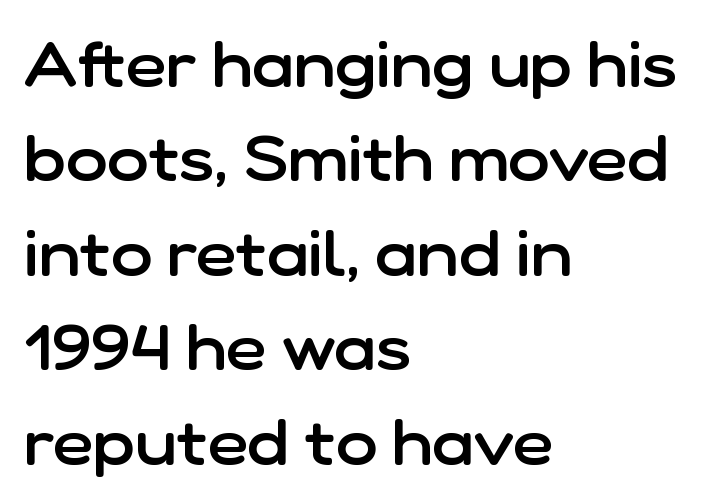
Q: Is the text bold? A: Semi-bold.
Q: Is the text italic (slanted)? A: No, it is upright.
Q: Is the typeface a serif or a sans-serif typeface? A: Sans-serif.
Q: Is the text underlined? A: No.
Q: How is the paragraph aligned? A: Left-aligned.
Q: Is the spacing between letters normal or unusually wide? A: Normal.
Q: Is the spacing between lines tight, normal or loose? A: Normal.
Q: Width (condensed, normal, or wide)? A: Normal.
Q: Stroke contrast? A: Low.
Q: x-height? A: Medium.
Q: Monospaced? A: No.
